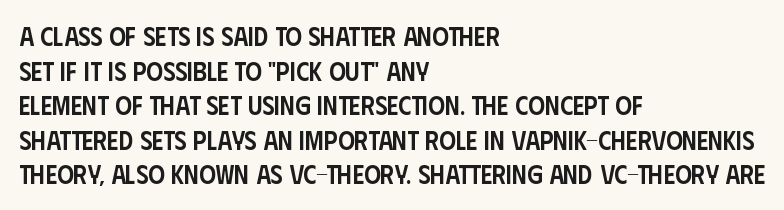
The image shows 26 px text type, upright; set left-aligned, normal line spacing (1.33x), normal letter spacing, not underlined.
